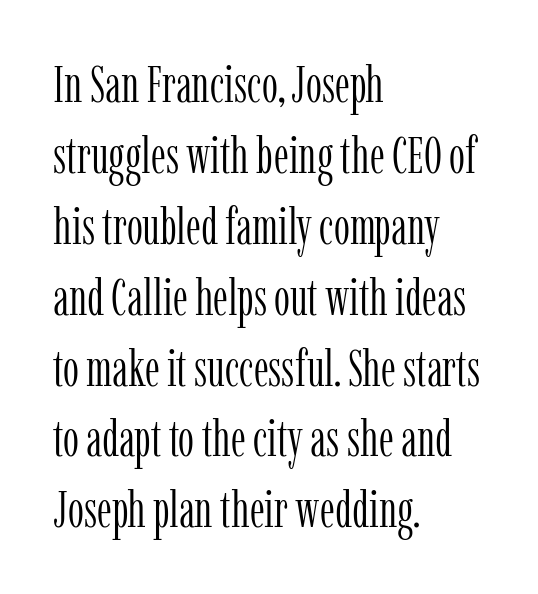
I'd call this a serif setting — the letters wear small feet. Leading: standard. Varying glyph widths throughout — classic text-font behaviour. Every character sits straight up, as roman type does. Anything drawn beneath the words? Only blank space. A typesetter would call this zero additional tracking.
